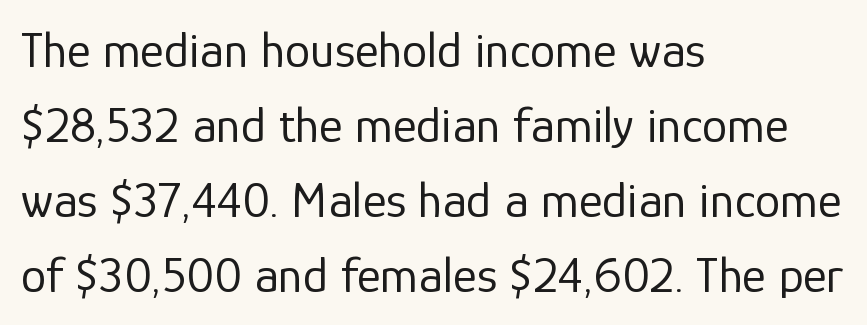
The typeface chosen for these lines omits serifs. Varying glyph widths throughout — classic text-font behaviour. Descenders are the only things crossing below the line. The compositor pushed each line to the left boundary.
